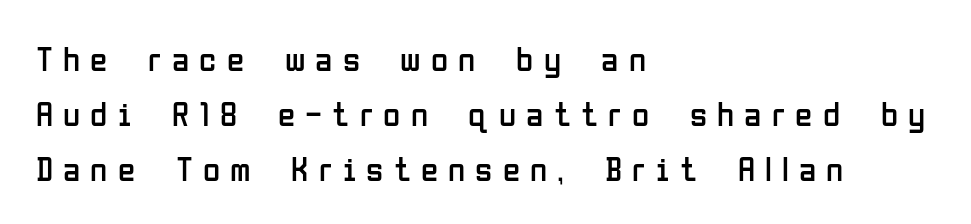
The paragraph shown leans on its left margin. The gaps between neighbouring characters are conspicuously large. No chunkiness to these letters — they're not bold. Lines of text with bare space underneath.
